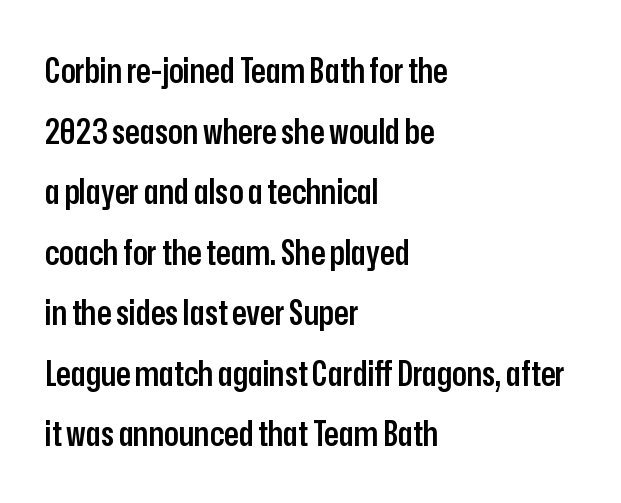
A typesetter would call this proportional, since set widths differ per character. Bare-footed words on every line. The passage is arranged the way most books set body copy — flush left. Here the glyphs are tracked normally, forming tight word shapes. The specimen reads as upright at a glance.
